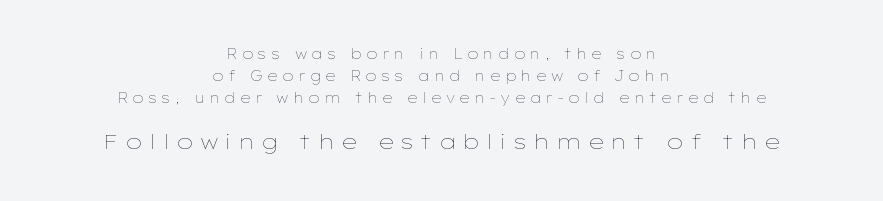
Q: Is the text bold? A: No.
Q: Is the text italic (slanted)? A: No, it is upright.
Q: Is the text underlined? A: No.
Q: How is the paragraph aligned? A: Centered.
Q: Is the spacing between letters normal or unusually wide? A: Unusually wide.
Q: Is the spacing between lines tight, normal or loose? A: Normal.
Q: Which block of text is set in a larger size, the first (top) or the second (bottom)? A: The second (bottom) one.
